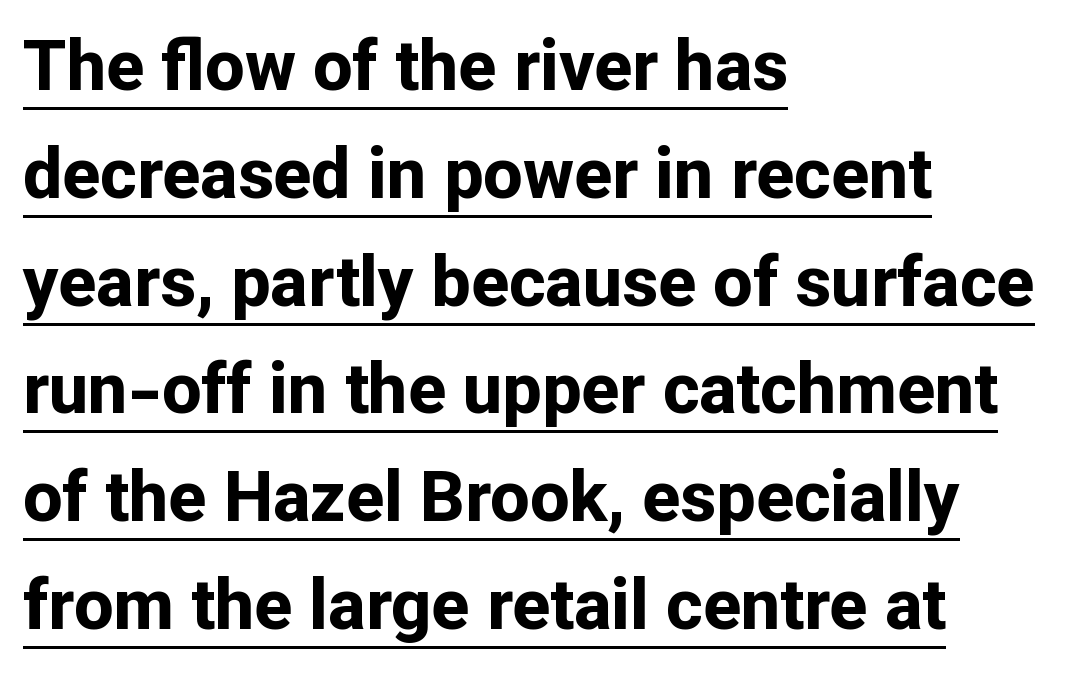
The image shows 70 px bold sans-serif type, upright; set left-aligned, normal line spacing (1.54x), normal letter spacing, underlined; low stroke contrast and a medium x-height.
